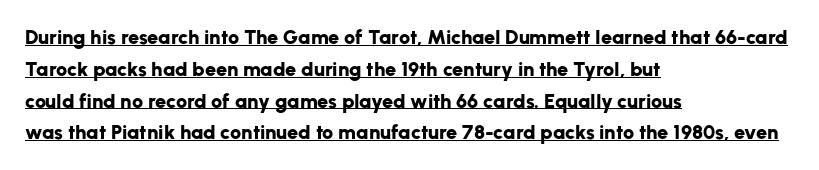
The image shows 20 px bold type, upright; set left-aligned, normal line spacing (1.59x), normal letter spacing, underlined.
